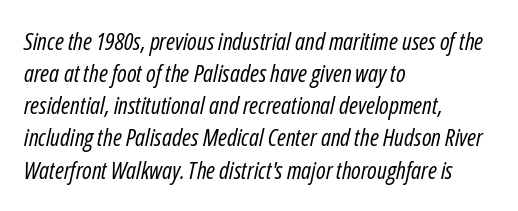
Emphasis-style slanted type is in use. Teacher's note: observe the even left margin — that is flush-left alignment. Check under the words: just untouched page. This is not heavy type; no bold has been used. Standard letterfit; no display-style spreading of the glyphs.
